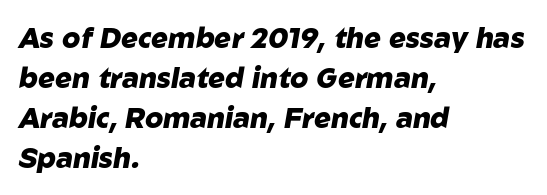
Q: Is the text bold? A: Yes.
Q: Is the text italic (slanted)? A: Yes, it leans right by about 10 degrees.
Q: Is the text underlined? A: No.
Q: How is the paragraph aligned? A: Left-aligned.
Q: Is the spacing between letters normal or unusually wide? A: Normal.
Q: Is the spacing between lines tight, normal or loose? A: Normal.
Q: Width (condensed, normal, or wide)? A: Normal.
Q: Stroke contrast? A: Low.
Q: x-height? A: Medium.
Q: Monospaced? A: No.
